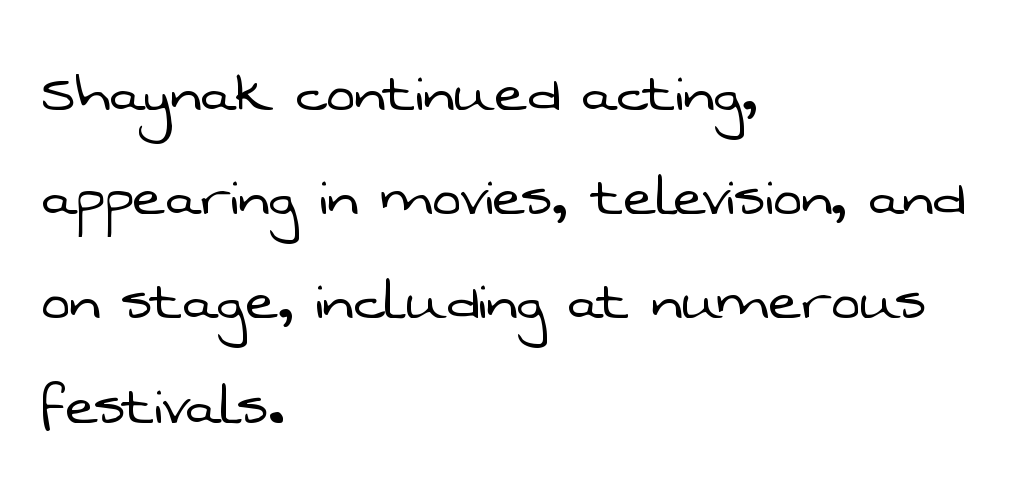
The image shows 69 px light sans-serif type; set left-aligned, normal line spacing (1.51x), normal letter spacing, not underlined; low stroke contrast and a medium x-height.
